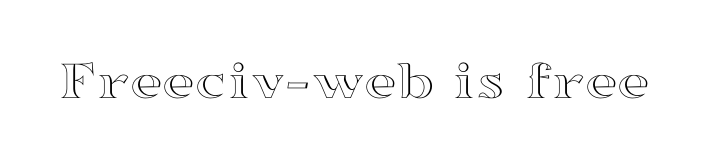
Q: Is the text italic (slanted)? A: No, it is upright.
Q: Is the text underlined? A: No.
Q: Is the spacing between letters normal or unusually wide? A: Normal.
Q: Width (condensed, normal, or wide)? A: Wide.
Q: x-height? A: Medium.
Q: Monospaced? A: No.
